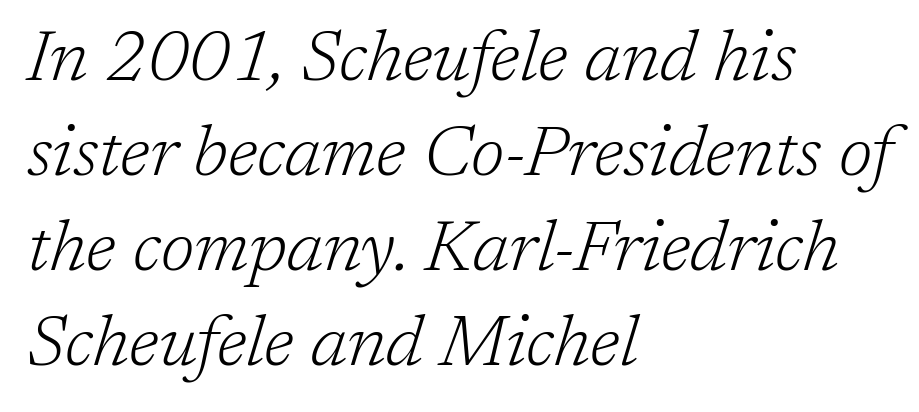
Q: Is the text bold? A: No.
Q: Is the text italic (slanted)? A: Yes, it leans right by about 17 degrees.
Q: Is the typeface a serif or a sans-serif typeface? A: Serif.
Q: Is the text underlined? A: No.
Q: How is the paragraph aligned? A: Left-aligned.
Q: Is the spacing between letters normal or unusually wide? A: Normal.
Q: Is the spacing between lines tight, normal or loose? A: Normal.
Q: Width (condensed, normal, or wide)? A: Normal.
Q: Stroke contrast? A: Low.
Q: x-height? A: Medium.
Q: Monospaced? A: No.
